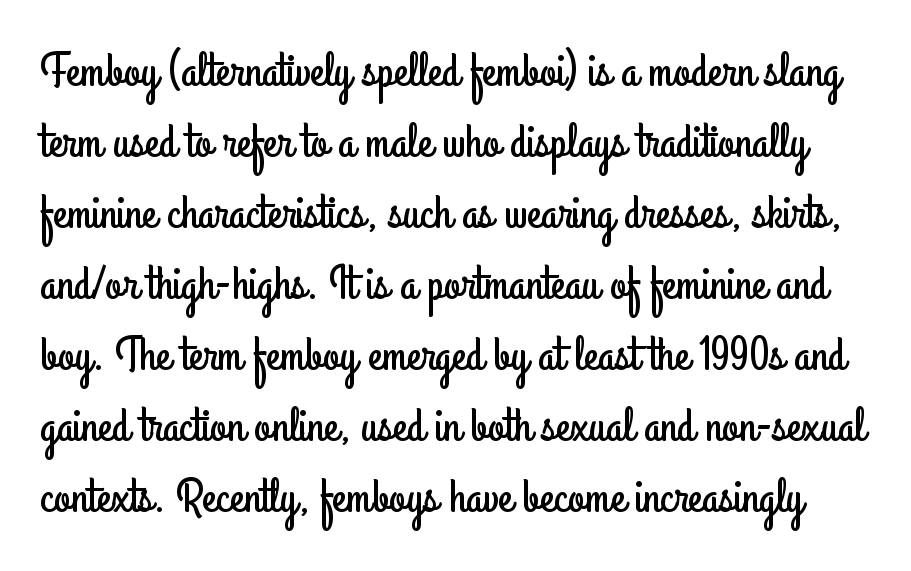
The image shows 47 px condensed sans-serif type; set normal line spacing (1.51x), normal letter spacing, not underlined; low stroke contrast and a small x-height.
